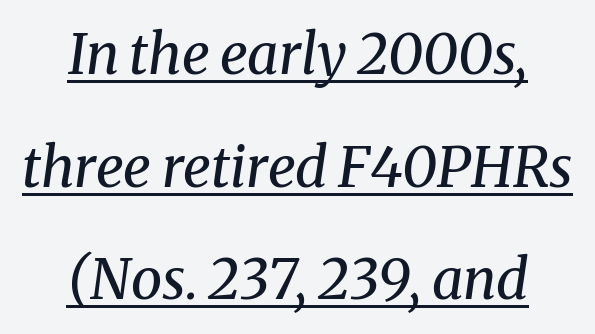
{"serif": "yes", "italic": "yes", "lean": "right", "slant_degrees": 8, "bold": "no", "weight": "regular", "width": "normal", "stroke_contrast": "medium", "x_height": "medium", "monospaced": "no", "underline": "yes", "align": "center", "line_spacing": "loose", "line_spacing_ratio": 2.01, "letter_spacing": "normal", "letter_spacing_em": 0.0, "glyph_px": 56}
